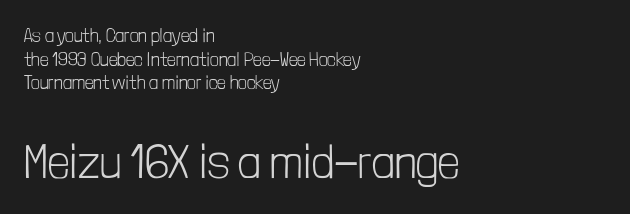
{"serif": "no", "italic": "no", "bold": "no", "weight": "light", "width": "condensed", "stroke_contrast": "low", "x_height": "medium", "monospaced": "no", "underline": "no", "align": "left", "line_spacing": "normal", "line_spacing_ratio": 1.25, "letter_spacing": "normal", "letter_spacing_em": 0.0, "larger_block": "second", "size_ratio": 2.47, "glyph_px": 47}
